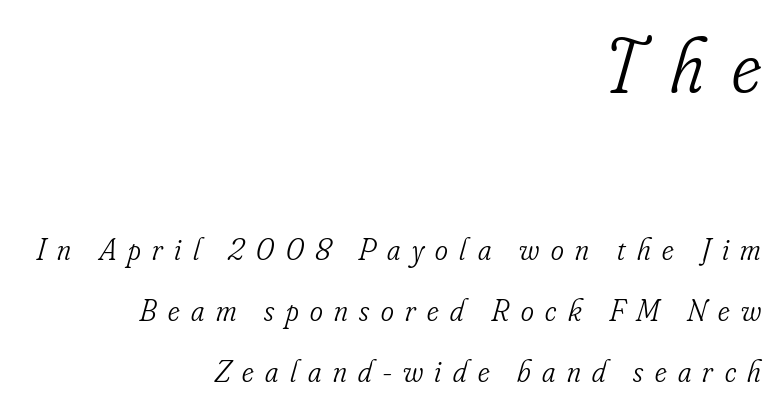
{"serif": "yes", "italic": "yes", "lean": "right", "slant_degrees": 16, "bold": "no", "weight": "light", "width": "condensed", "stroke_contrast": "low", "x_height": "small", "monospaced": "no", "underline": "no", "align": "right", "line_spacing": "loose", "line_spacing_ratio": 1.97, "letter_spacing": "wide", "letter_spacing_em": 0.37, "larger_block": "first", "size_ratio": 2.48, "glyph_px": 77}
